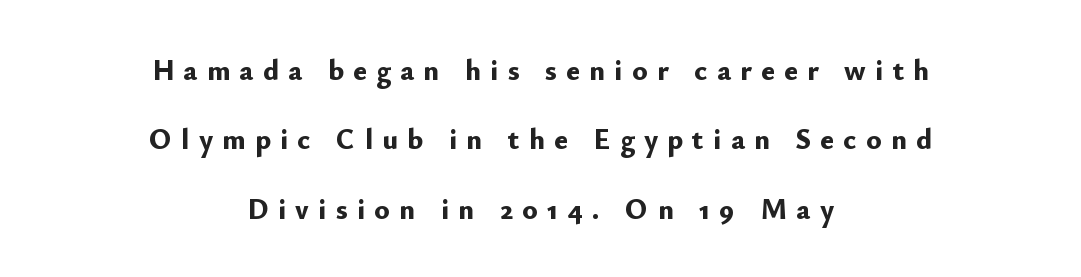
The image shows 29 px bold sans-serif type, upright; set centered, loose line spacing (2.39x), unusually wide letter spacing (+0.32 em), not underlined; low stroke contrast and a small x-height.
